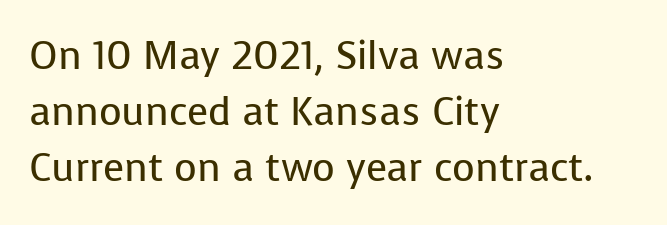
Varying glyph widths throughout — classic text-font behaviour. This is not heavy type; no bold has been used. Observe the absence of serifs on each vertical stroke in this sample. Beneath every word, the page is bare. Compared with typical paragraphs, the rows here are spaced about the same. The paragraph shown leans on its left margin.
